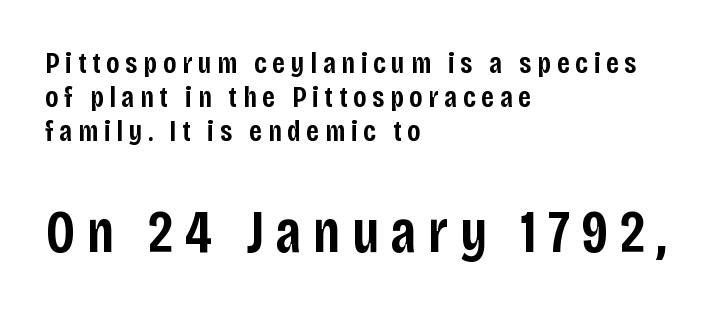
Notice how the stems are strictly vertical — no italics here. These lines are composed in type without serifs. The typesetting leans somewhat heavy: a semibold. Underline: absent. This sample has the flowing, uneven cadence of proportional lettering. The paragraph has a hard left edge and a soft right edge.
